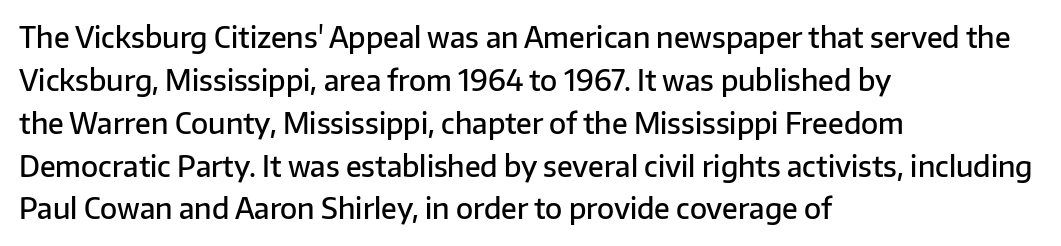
{"serif": "no", "italic": "no", "bold": "semi", "weight": "semibold", "width": "normal", "stroke_contrast": "low", "x_height": "medium", "monospaced": "no", "underline": "no", "align": "left", "line_spacing": "normal", "line_spacing_ratio": 1.53, "letter_spacing": "normal", "letter_spacing_em": 0.0, "glyph_px": 28}
